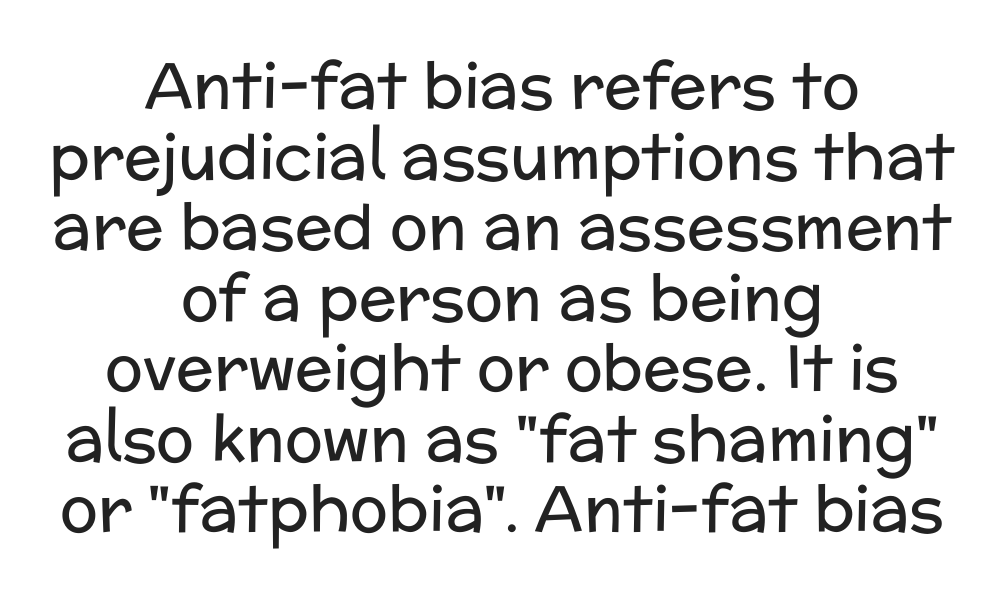
The strokes are not fattened; the text isn't bold. Note the varied advance widths — an 'i' is clearly narrower than an 'm'. The designer dialed line spacing down below the default. Here the glyphs are tracked normally, forming tight word shapes. The lettering stays uniformly vertical, giving the passage a roman look.
